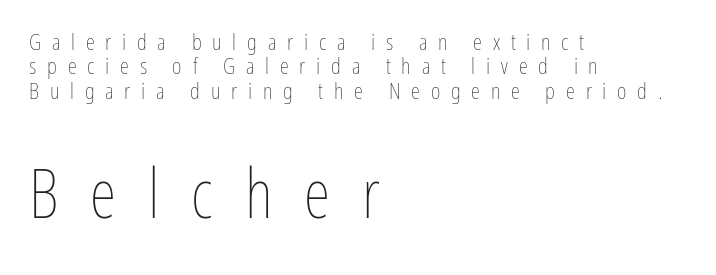
Q: Is the text bold? A: No.
Q: Is the text italic (slanted)? A: No, it is upright.
Q: Is the text underlined? A: No.
Q: How is the paragraph aligned? A: Left-aligned.
Q: Is the spacing between letters normal or unusually wide? A: Unusually wide.
Q: Is the spacing between lines tight, normal or loose? A: Tight.
Q: Which block of text is set in a larger size, the first (top) or the second (bottom)? A: The second (bottom) one.
Q: Width (condensed, normal, or wide)? A: Condensed.
Q: Stroke contrast? A: Low.
Q: x-height? A: Medium.
Q: Monospaced? A: No.
